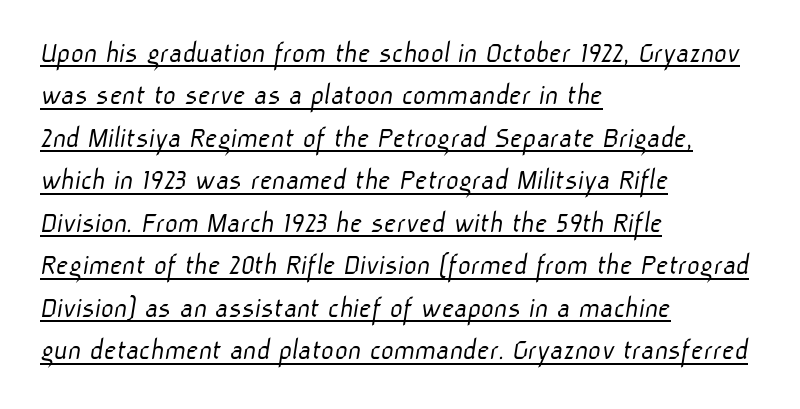
Underlining? Definitely there. Compared with typical paragraphs, the rows here are spaced about the same. Each letter keeps its own natural width here, so spacing adapts to shape. The cut favours lightness, reaching ordinary text weight at its darkest.
